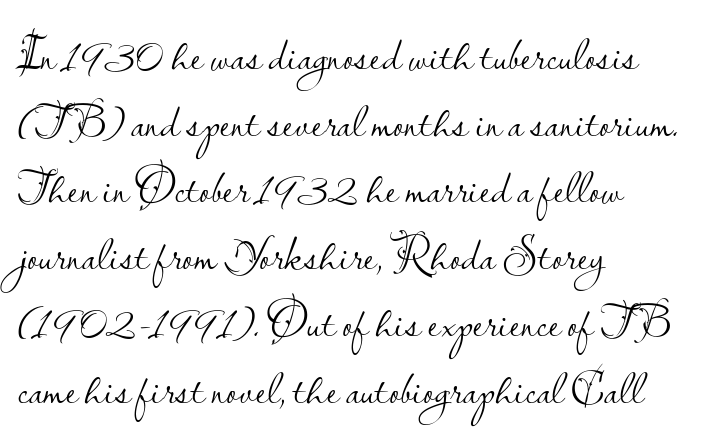
Only glyphs here, with clear space below each row. Stems here are at most as thick as an everyday book face. Compared with typical paragraphs, the rows here are spaced about the same. The type is set solid horizontally, with unmodified tracking. Nothing sits at the stroke ends, so this counts as sans-serif.
